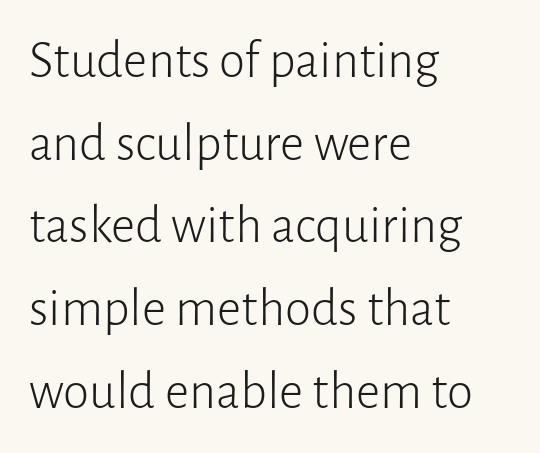
The image shows 53 px light sans-serif type, upright; set left-aligned, normal line spacing (1.56x), normal letter spacing, not underlined; low stroke contrast and a medium x-height.
